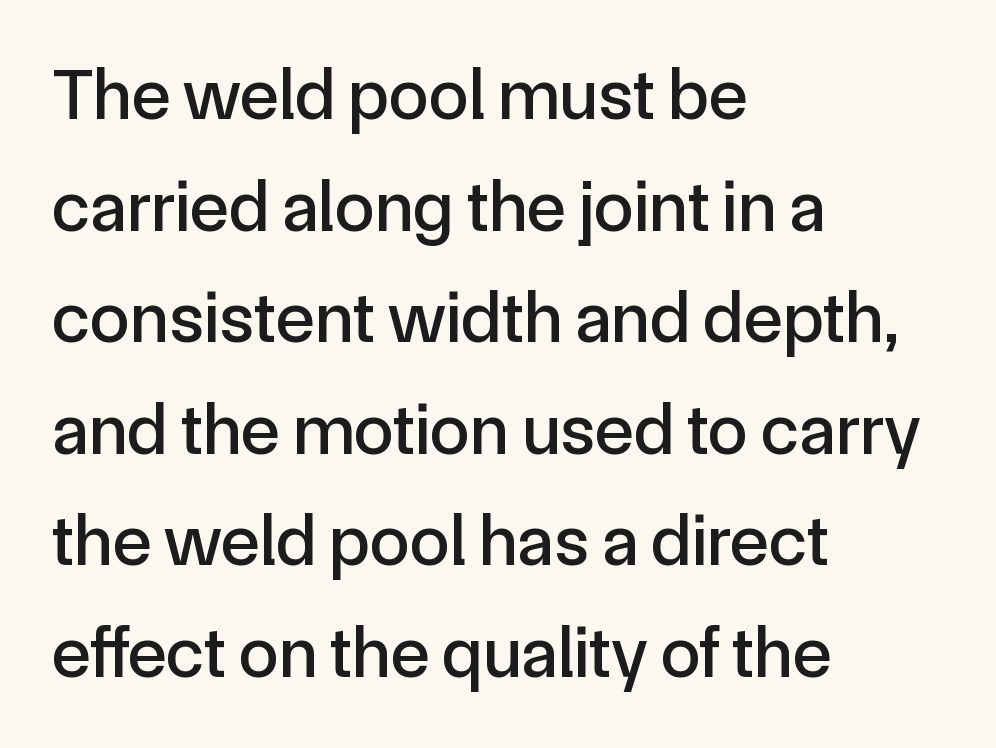
Q: Is the text italic (slanted)? A: No, it is upright.
Q: Is the typeface a serif or a sans-serif typeface? A: Sans-serif.
Q: Is the text underlined? A: No.
Q: How is the paragraph aligned? A: Left-aligned.
Q: Is the spacing between letters normal or unusually wide? A: Normal.
Q: Is the spacing between lines tight, normal or loose? A: Normal.
Q: Width (condensed, normal, or wide)? A: Normal.
Q: x-height? A: Medium.
Q: Monospaced? A: No.
